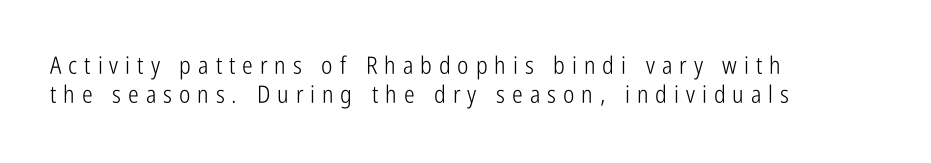
The image shows 24 px text type, upright; set left-aligned, line spacing 1.2x, unusually wide letter spacing (+0.29 em), not underlined.
